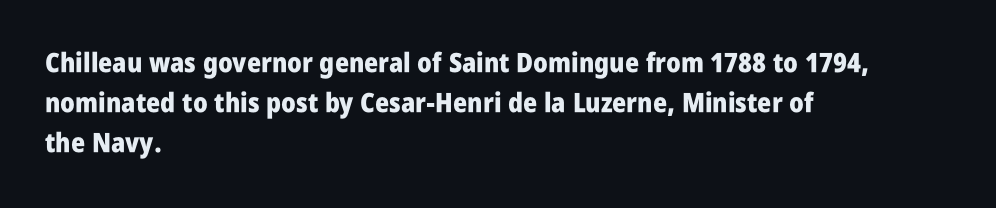
Q: Is the text bold? A: Yes.
Q: Is the text italic (slanted)? A: No, it is upright.
Q: Is the text underlined? A: No.
Q: How is the paragraph aligned? A: Left-aligned.
Q: Is the spacing between letters normal or unusually wide? A: Normal.
Q: Is the spacing between lines tight, normal or loose? A: Normal.
